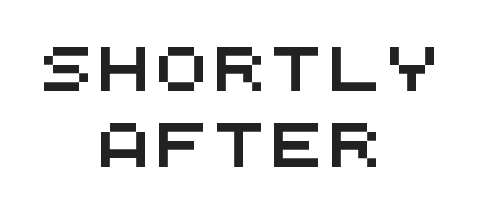
The image shows 44 px wide sans-serif type, monospaced; set centered, line spacing 1.73x, not underlined; medium stroke contrast and a large x-height.
